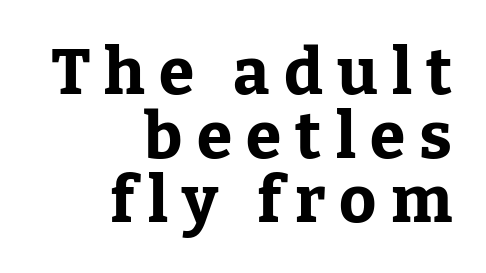
Characters follow at a spacing far wider than the type designer built in. This block would grow much taller if given ordinary leading; it's compressed now. Chunky letters — that's bold for sure. These lines are rendered in a variable-pitch font. These lines are composed in type with serifs. Rendered with straight, roman letterforms.
